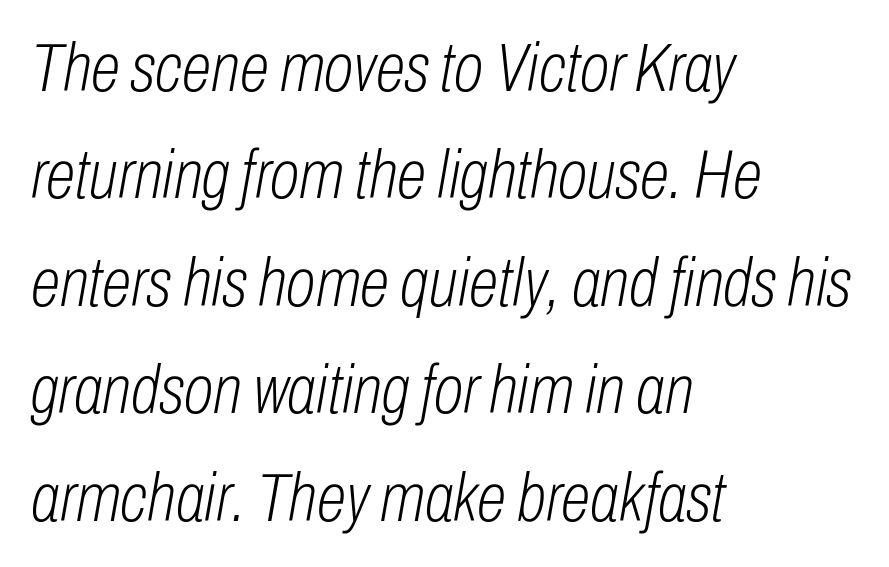
Characters follow at the spacing the type designer built in. Every character sits at an angle, as italics do. Unmarked baselines from the first word to the last. A typesetter would call this leading conventional body-copy spacing. Horizontally, the lines are justified to the leading edge only.
